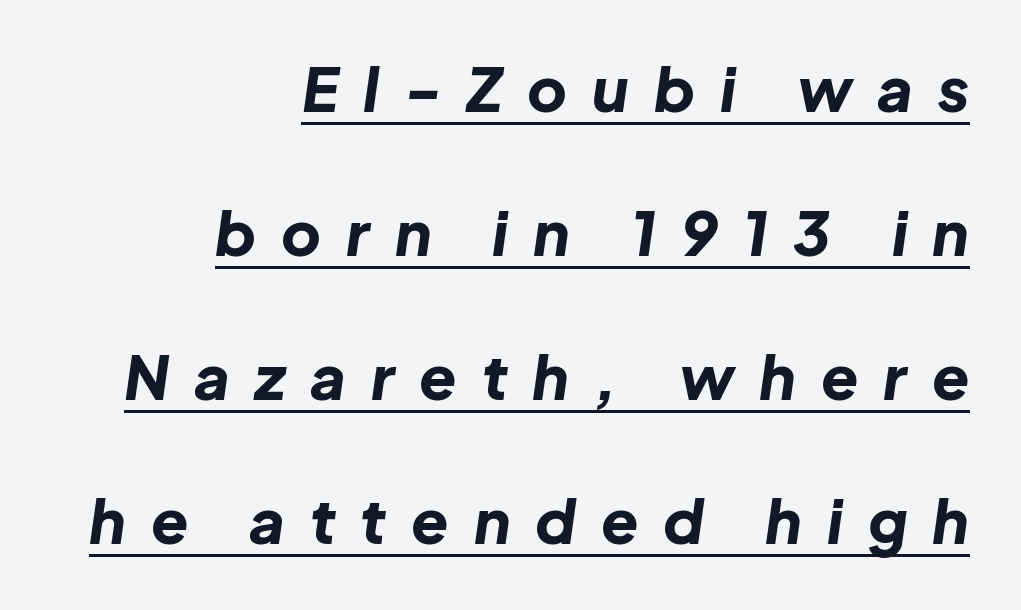
What decoration does the sample have? An underline. Plenty of ink on the page — the face is bold. Character widths vary here, with narrow letters taking less room than wide ones. Notice how the passage keeps a crisp vertical edge on the right only. The typography opts for an oblique posture over an upright one. Compared with typical paragraphs, the rows here are farther apart.
